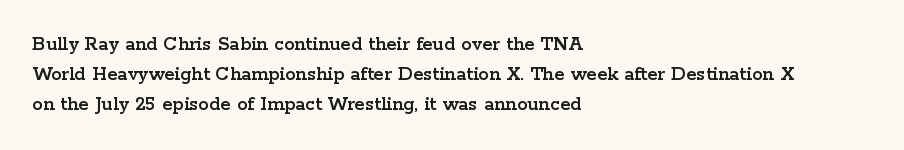
The image shows 21 px text type, upright; set left-aligned, normal line spacing (1.44x), normal letter spacing, not underlined.
